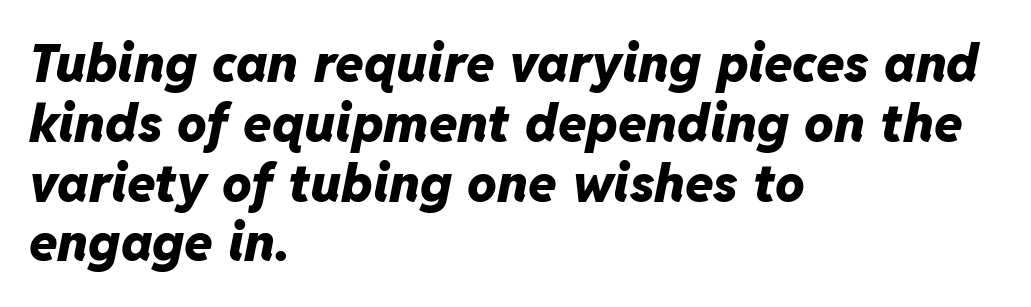
Left-aligned paragraph, ragged on the right. Between one letter and the next there's only the usual sliver of space. If you drew a line through each stem, it would be angled. Vertical spacing — tight. Descenders hang freely into open space. The glyphs have the mass of a bold cut.
